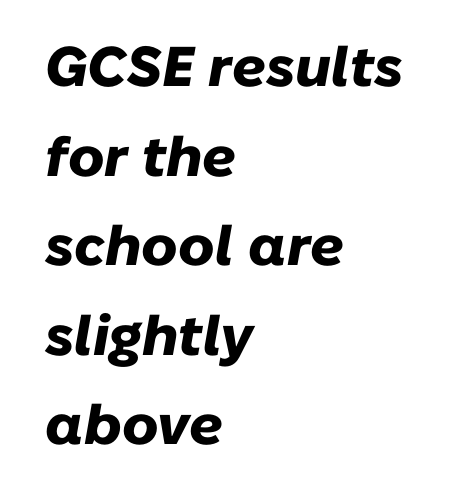
The paragraph has a hard left edge and a soft right edge. Italic? Definitely — the glyphs are oblique. The passage shown is typed in a proportional face where columns would drift. The rendering uses a moderate line-height, typical for paragraphs. A full-strength bold gives these letters their thick strokes. The glyphs are unaccompanied by any horizontal stroke below them.
